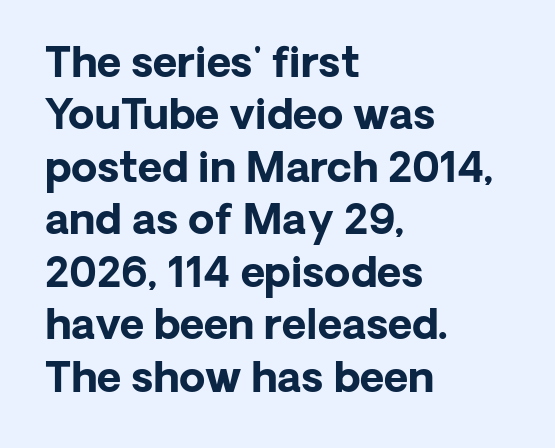
{"serif": "no", "italic": "no", "bold": "yes", "weight": "bold", "width": "normal", "stroke_contrast": "low", "x_height": "medium", "monospaced": "no", "underline": "no", "align": "left", "line_spacing": "normal", "line_spacing_ratio": 1.25, "letter_spacing": "normal", "letter_spacing_em": 0.0, "glyph_px": 42}
